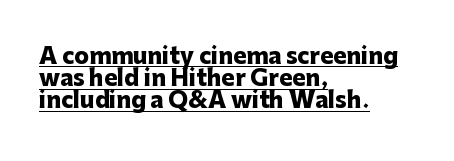
{"italic": "no", "bold": "yes", "underline": "yes", "align": "left", "line_spacing": "tight", "line_spacing_ratio": 1.01, "letter_spacing": "normal", "letter_spacing_em": 0.0, "glyph_px": 22}
